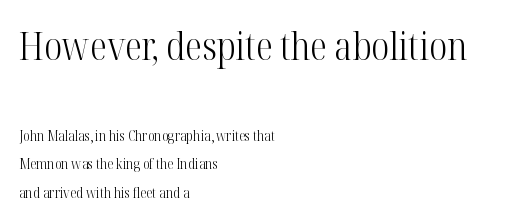
Q: Is the text bold? A: No.
Q: Is the text italic (slanted)? A: No, it is upright.
Q: Is the typeface a serif or a sans-serif typeface? A: Serif.
Q: Is the text underlined? A: No.
Q: How is the paragraph aligned? A: Left-aligned.
Q: Is the spacing between letters normal or unusually wide? A: Normal.
Q: Is the spacing between lines tight, normal or loose? A: Loose.
Q: Which block of text is set in a larger size, the first (top) or the second (bottom)? A: The first (top) one.
Q: Width (condensed, normal, or wide)? A: Condensed.
Q: Stroke contrast? A: High.
Q: x-height? A: Medium.
Q: Monospaced? A: No.
